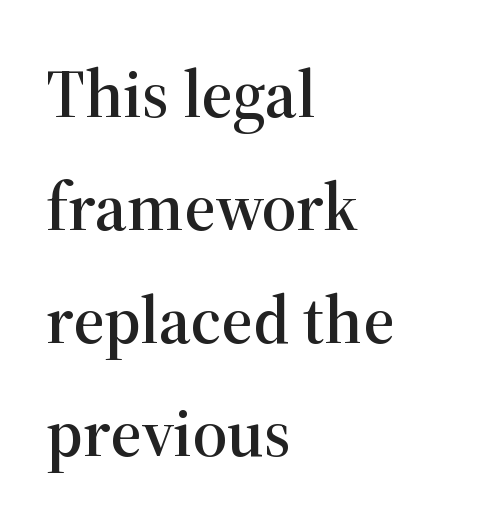
{"serif": "yes", "italic": "no", "width": "normal", "stroke_contrast": "high", "x_height": "medium", "monospaced": "no", "underline": "no", "align": "left", "line_spacing": "normal", "line_spacing_ratio": 1.66, "letter_spacing": "normal", "letter_spacing_em": 0.0, "glyph_px": 68}
